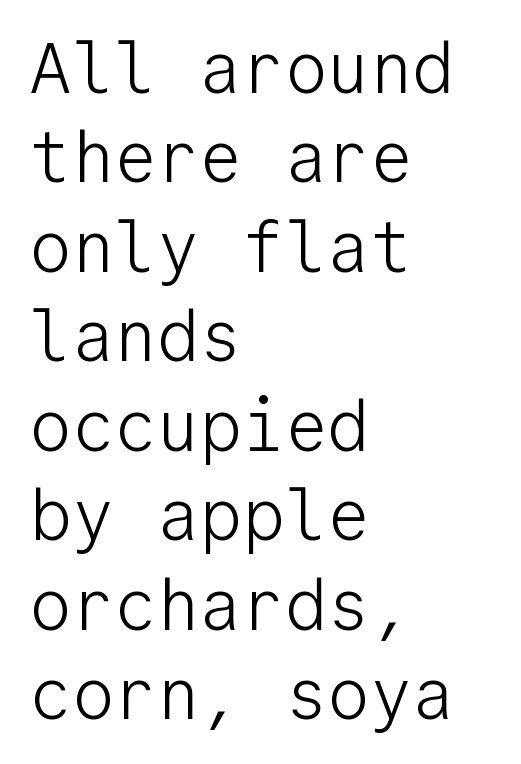
The image shows 71 px light sans-serif type, upright, monospaced; set left-aligned, normal line spacing (1.26x), normal letter spacing, not underlined; low stroke contrast and a medium x-height.
